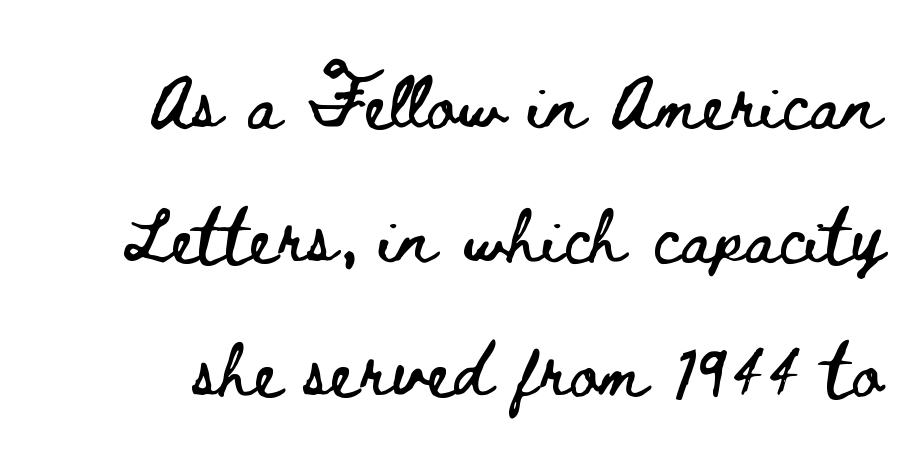
The image shows 54 px wide type; set loose line spacing (2.48x), normal letter spacing, not underlined; low stroke contrast and a small x-height.
